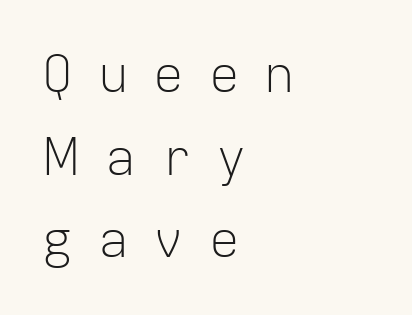
Q: Is the text bold? A: No.
Q: Is the text italic (slanted)? A: No, it is upright.
Q: Is the typeface a serif or a sans-serif typeface? A: Sans-serif.
Q: Is the text underlined? A: No.
Q: How is the paragraph aligned? A: Left-aligned.
Q: Is the spacing between letters normal or unusually wide? A: Unusually wide.
Q: Is the spacing between lines tight, normal or loose? A: Normal.
Q: Width (condensed, normal, or wide)? A: Normal.
Q: Stroke contrast? A: Low.
Q: x-height? A: Medium.
Q: Monospaced? A: No.
